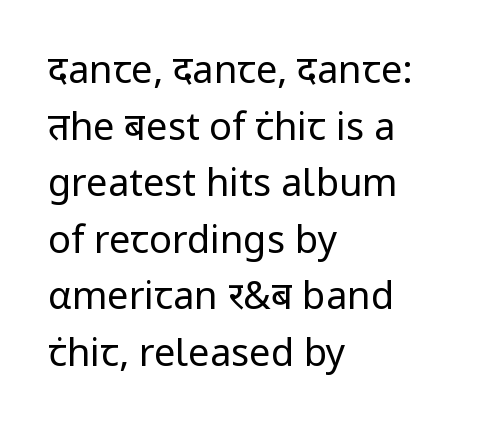
Q: Is the text bold? A: No.
Q: Is the text italic (slanted)? A: No, it is upright.
Q: Is the typeface a serif or a sans-serif typeface? A: Sans-serif.
Q: Is the text underlined? A: No.
Q: How is the paragraph aligned? A: Left-aligned.
Q: Is the spacing between letters normal or unusually wide? A: Normal.
Q: Is the spacing between lines tight, normal or loose? A: Normal.
Q: Width (condensed, normal, or wide)? A: Normal.
Q: Stroke contrast? A: Low.
Q: x-height? A: Medium.
Q: Monospaced? A: No.
